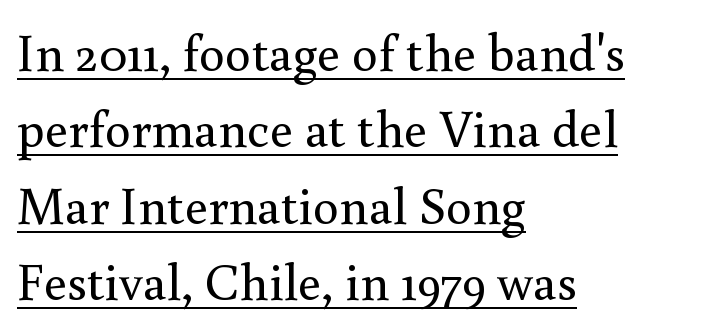
The image shows 52 px regular-weight serif type, upright; set left-aligned, normal line spacing (1.47x), normal letter spacing, underlined; a small x-height.
